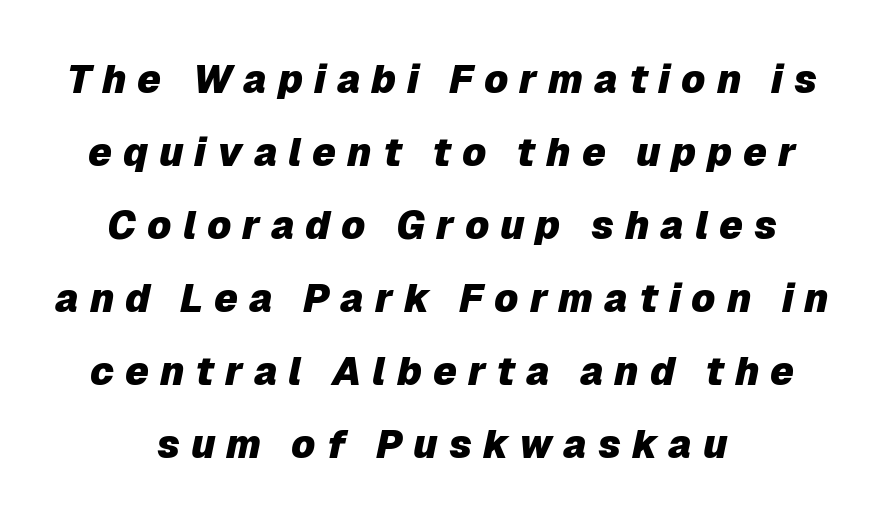
The image shows 39 px heavy type, italic (leaning right); set centered, line spacing 1.87x, unusually wide letter spacing (+0.28 em), not underlined; low stroke contrast and a medium x-height.
